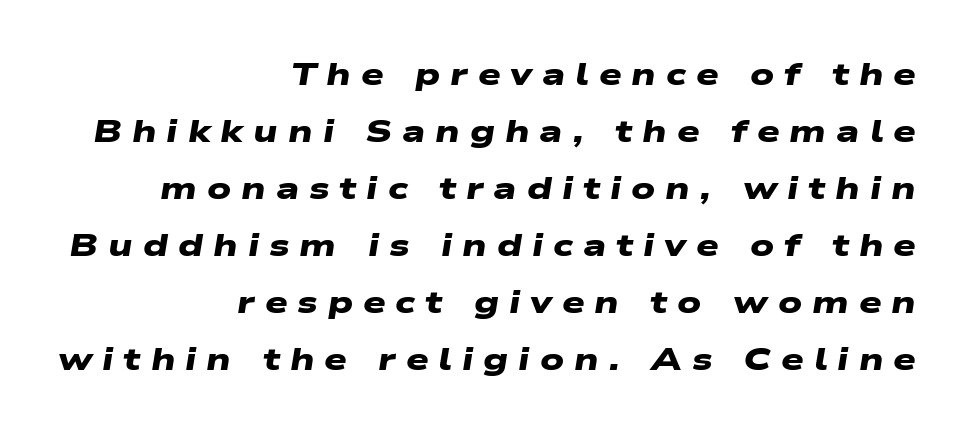
Q: Is the text bold? A: Yes.
Q: Is the typeface a serif or a sans-serif typeface? A: Sans-serif.
Q: Is the text underlined? A: No.
Q: How is the paragraph aligned? A: Right-aligned.
Q: Is the spacing between letters normal or unusually wide? A: Unusually wide.
Q: Width (condensed, normal, or wide)? A: Wide.
Q: Stroke contrast? A: Low.
Q: x-height? A: Medium.
Q: Monospaced? A: No.
